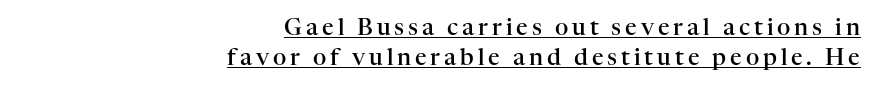
What's the leading like? Ordinary, nothing unusual. Quick note: not italic, upright. Leftover space on each line is placed entirely before the opening word. In designer terms, the underline attribute is active on this setting.
